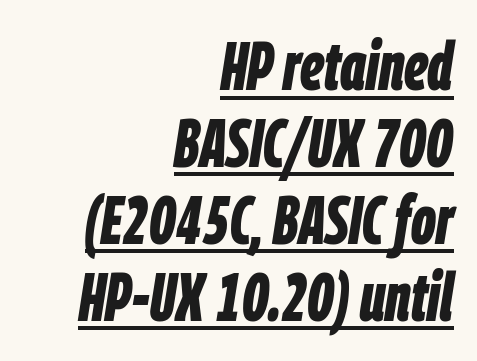
Does extra space separate the letters? No, they use regular spacing. A full-strength bold gives these letters their thick strokes. Italic? Definitely — the glyphs are oblique. Does a line run under the words? Yes, clearly. The letters advance in unequal steps, a hallmark of proportional type.
